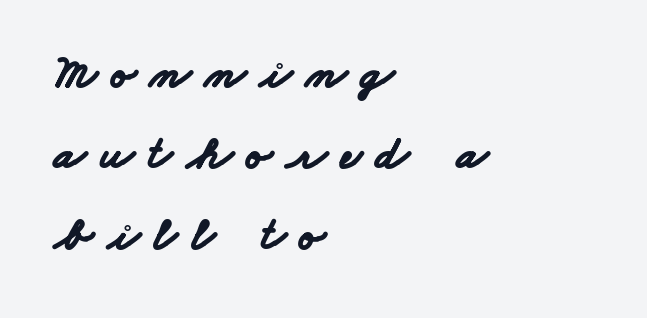
{"serif": "no", "bold": "yes", "weight": "bold", "width": "wide", "stroke_contrast": "low", "x_height": "small", "monospaced": "no", "underline": "no", "align": "left", "line_spacing_ratio": 1.72, "letter_spacing": "wide", "letter_spacing_em": 0.3, "glyph_px": 47}
